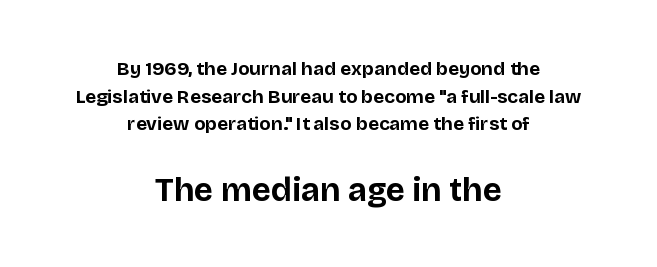
Q: Is the text bold? A: Yes.
Q: Is the text italic (slanted)? A: No, it is upright.
Q: Is the typeface a serif or a sans-serif typeface? A: Sans-serif.
Q: Is the text underlined? A: No.
Q: How is the paragraph aligned? A: Centered.
Q: Is the spacing between letters normal or unusually wide? A: Normal.
Q: Is the spacing between lines tight, normal or loose? A: Normal.
Q: Which block of text is set in a larger size, the first (top) or the second (bottom)? A: The second (bottom) one.
Q: Width (condensed, normal, or wide)? A: Normal.
Q: Stroke contrast? A: Low.
Q: x-height? A: Large.
Q: Monospaced? A: No.
